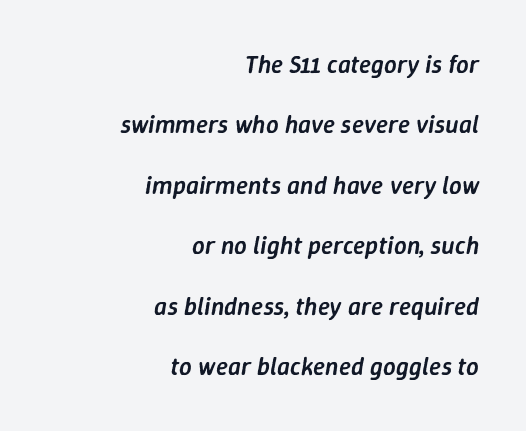
The typesetter chose a ragged-left arrangement here. Tracking here is standard; glyphs follow each other at the usual distance. The typesetting leans somewhat heavy: a semibold. Type without underlining. Rendered with sloped, italic letterforms.
